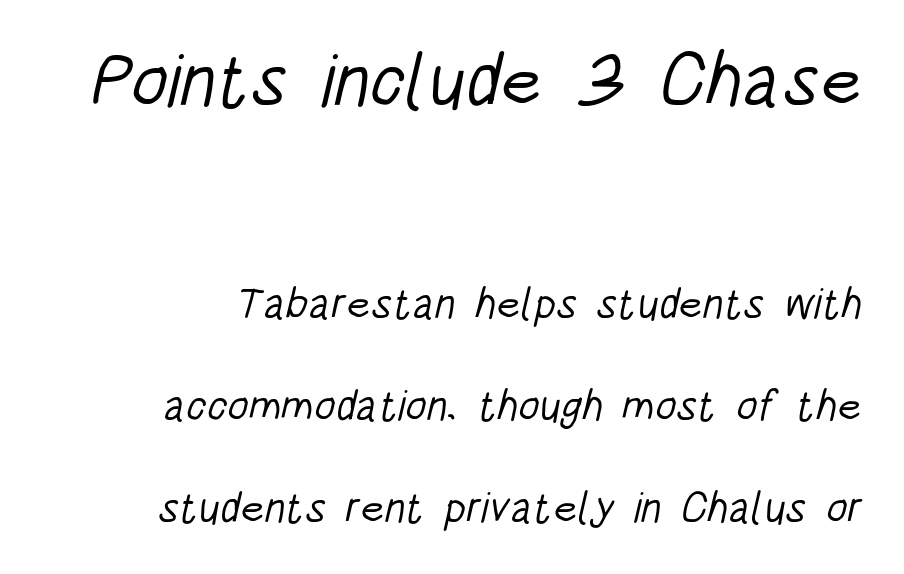
Q: Is the text bold? A: No.
Q: Is the typeface a serif or a sans-serif typeface? A: Sans-serif.
Q: Is the text underlined? A: No.
Q: Is the spacing between letters normal or unusually wide? A: Normal.
Q: Is the spacing between lines tight, normal or loose? A: Loose.
Q: Which block of text is set in a larger size, the first (top) or the second (bottom)? A: The first (top) one.
Q: Width (condensed, normal, or wide)? A: Condensed.
Q: Stroke contrast? A: Low.
Q: x-height? A: Large.
Q: Monospaced? A: No.
